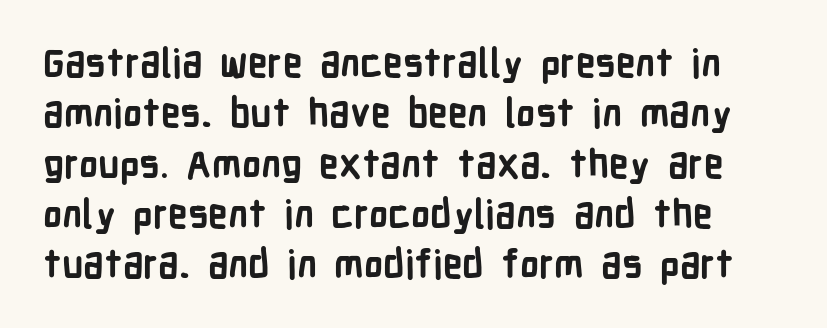
Q: Is the text bold? A: Yes.
Q: Is the text italic (slanted)? A: No, it is upright.
Q: Is the typeface a serif or a sans-serif typeface? A: Sans-serif.
Q: Is the text underlined? A: No.
Q: Is the spacing between letters normal or unusually wide? A: Normal.
Q: Is the spacing between lines tight, normal or loose? A: Normal.
Q: Width (condensed, normal, or wide)? A: Condensed.
Q: Stroke contrast? A: Low.
Q: x-height? A: Medium.
Q: Monospaced? A: No.
